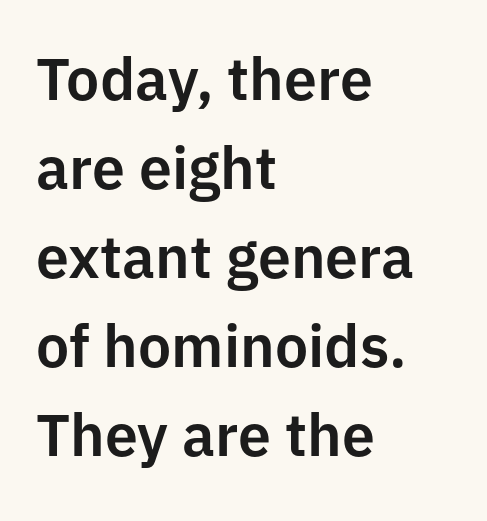
{"serif": "no", "italic": "no", "width": "normal", "stroke_contrast": "low", "x_height": "medium", "monospaced": "no", "underline": "no", "align": "left", "line_spacing": "normal", "line_spacing_ratio": 1.51, "letter_spacing": "normal", "letter_spacing_em": 0.0, "glyph_px": 59}
